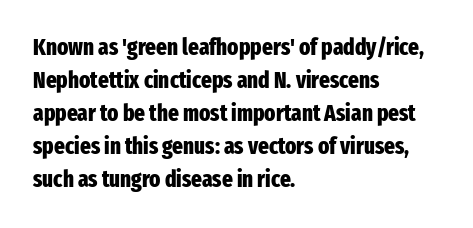
Q: Is the text bold? A: Yes.
Q: Is the text italic (slanted)? A: No, it is upright.
Q: Is the text underlined? A: No.
Q: How is the paragraph aligned? A: Left-aligned.
Q: Is the spacing between letters normal or unusually wide? A: Normal.
Q: Is the spacing between lines tight, normal or loose? A: Normal.
